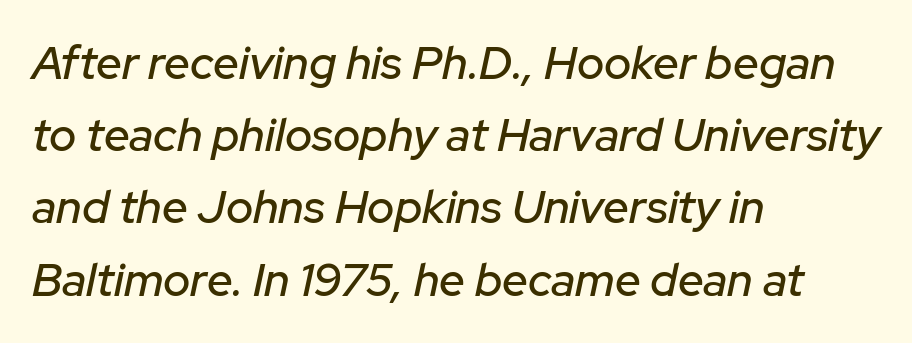
Q: Is the text italic (slanted)? A: Yes, it leans right by about 12 degrees.
Q: Is the text underlined? A: No.
Q: How is the paragraph aligned? A: Left-aligned.
Q: Is the spacing between letters normal or unusually wide? A: Normal.
Q: Is the spacing between lines tight, normal or loose? A: Normal.
Q: Width (condensed, normal, or wide)? A: Normal.
Q: Stroke contrast? A: Low.
Q: x-height? A: Medium.
Q: Monospaced? A: No.
